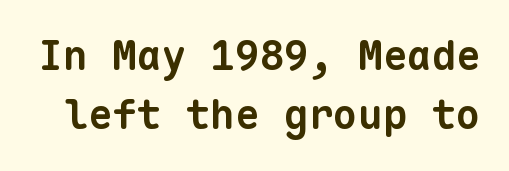
Q: Is the text bold? A: Yes.
Q: Is the typeface a serif or a sans-serif typeface? A: Sans-serif.
Q: Is the text underlined? A: No.
Q: Is the spacing between letters normal or unusually wide? A: Normal.
Q: Is the spacing between lines tight, normal or loose? A: Normal.
Q: Width (condensed, normal, or wide)? A: Normal.
Q: Stroke contrast? A: Low.
Q: x-height? A: Medium.
Q: Monospaced? A: Yes.
